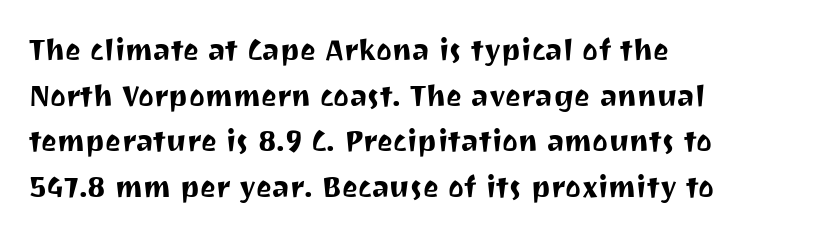
These lines stack with their left ends in a neat column. The horizontal fit of the characters is conventional and even. A roman cut, with each character standing at attention. The strip under each line holds only bare page. You could not count columns in this text — the font is proportionally spaced. The space between consecutive lines is moderate.
